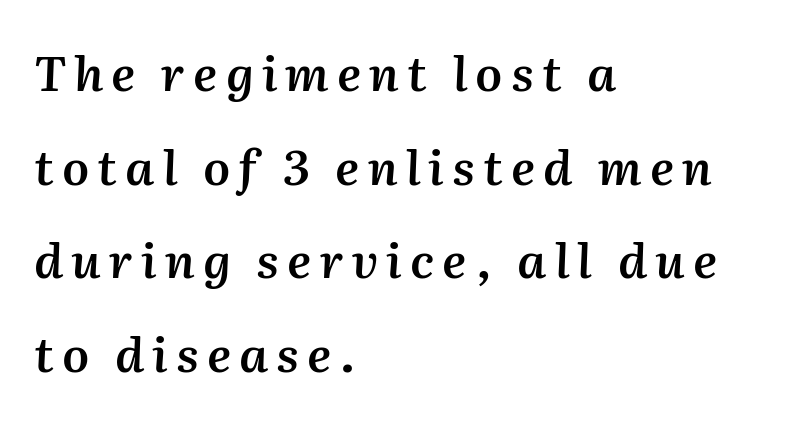
Q: Is the text bold? A: Semi-bold.
Q: Is the text italic (slanted)? A: Yes, it leans right by about 2 degrees.
Q: Is the text underlined? A: No.
Q: How is the paragraph aligned? A: Left-aligned.
Q: Is the spacing between lines tight, normal or loose? A: Loose.
Q: Width (condensed, normal, or wide)? A: Normal.
Q: Stroke contrast? A: Medium.
Q: x-height? A: Medium.
Q: Monospaced? A: No.
